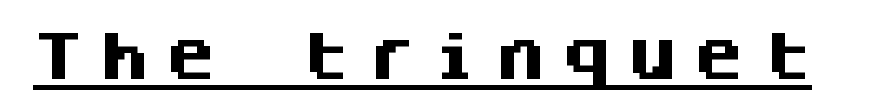
This rendering widens character spacing well past its baseline value. Think of a typewriter: that constant character pitch is what you see here. Serif or sans? Sans — the stroke terminals are bare. In terms of posture, this sample is upright. You'd pick this weight for a headline — it's a proper bold.
